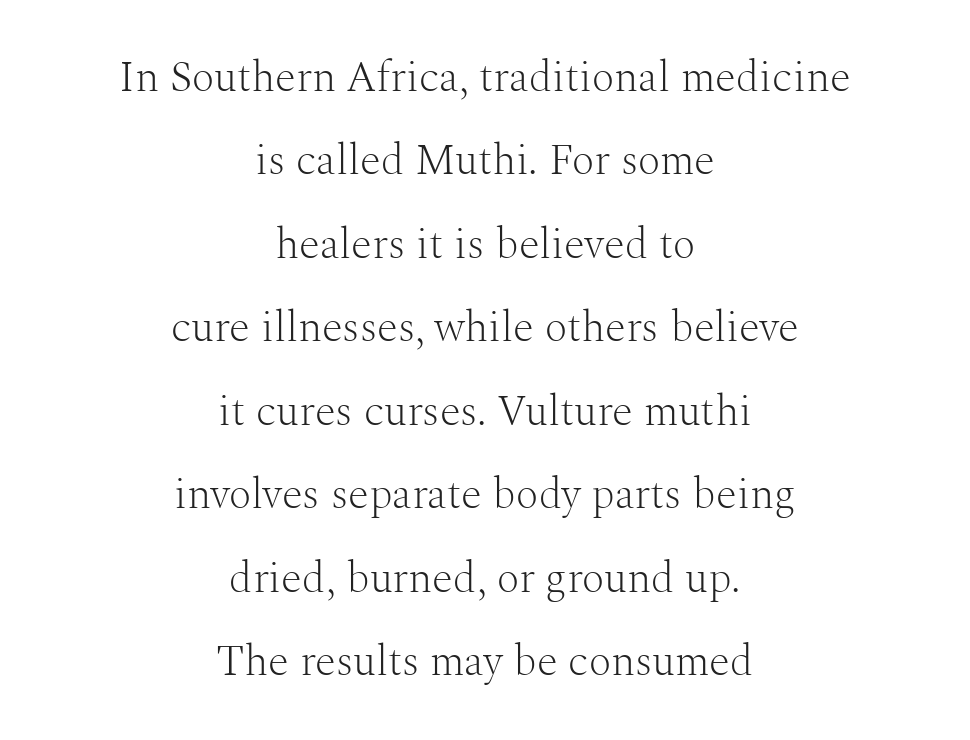
Q: Is the text bold? A: No.
Q: Is the text italic (slanted)? A: No, it is upright.
Q: Is the typeface a serif or a sans-serif typeface? A: Serif.
Q: Is the text underlined? A: No.
Q: How is the paragraph aligned? A: Centered.
Q: Is the spacing between letters normal or unusually wide? A: Normal.
Q: Is the spacing between lines tight, normal or loose? A: Loose.
Q: Width (condensed, normal, or wide)? A: Normal.
Q: Stroke contrast? A: Medium.
Q: x-height? A: Medium.
Q: Monospaced? A: No.
